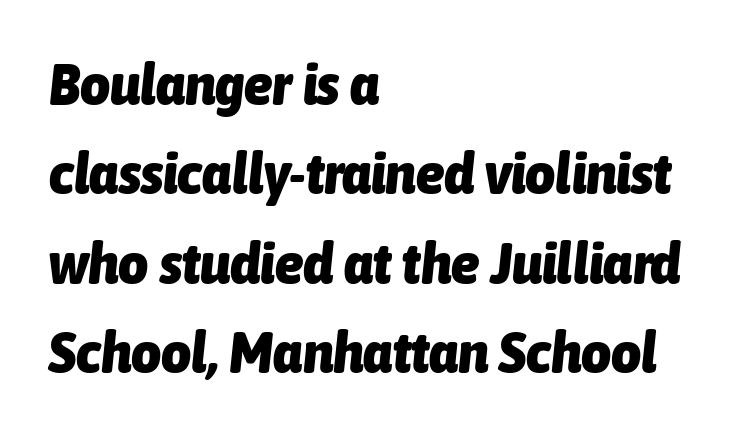
Inter-character spacing is left at the font's built-in metrics. Designer's note — italics engaged. The designer left line spacing at the default. The text block is weighted toward the left margin, trailing off unevenly rightward. The letters advance in unequal steps, a hallmark of proportional type. Weight: bold.
